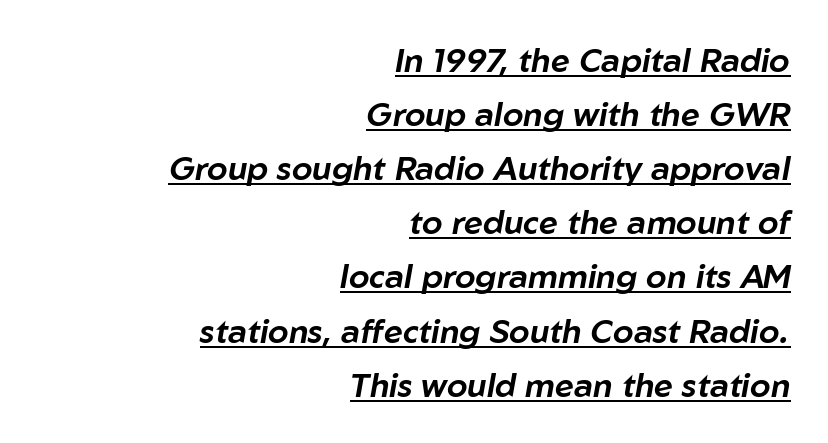
The image shows 33 px text type, italic (leaning right); set right-aligned, normal line spacing (1.64x), normal letter spacing, underlined; low stroke contrast and a medium x-height.
